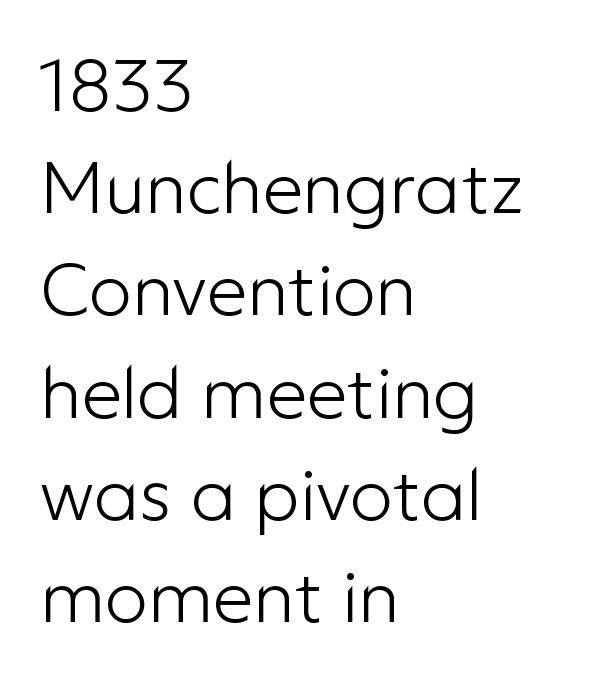
The image shows 72 px light sans-serif type, upright; set left-aligned, normal line spacing (1.42x), normal letter spacing, not underlined; low stroke contrast and a medium x-height.
